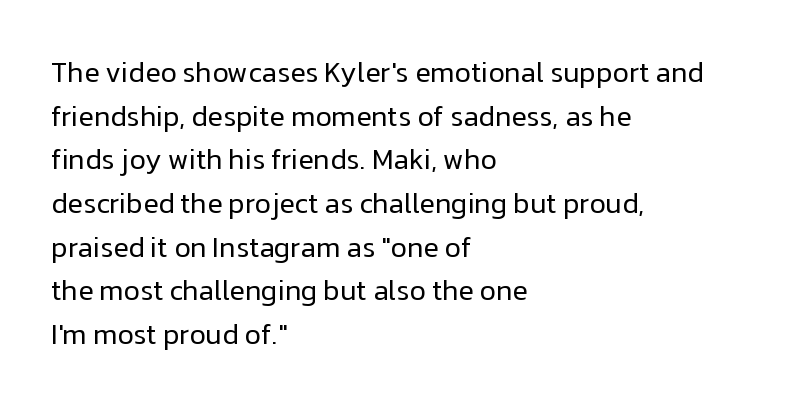
The image shows 28 px regular-weight sans-serif type, upright; set left-aligned, normal line spacing (1.56x), normal letter spacing, not underlined; low stroke contrast and a medium x-height.
